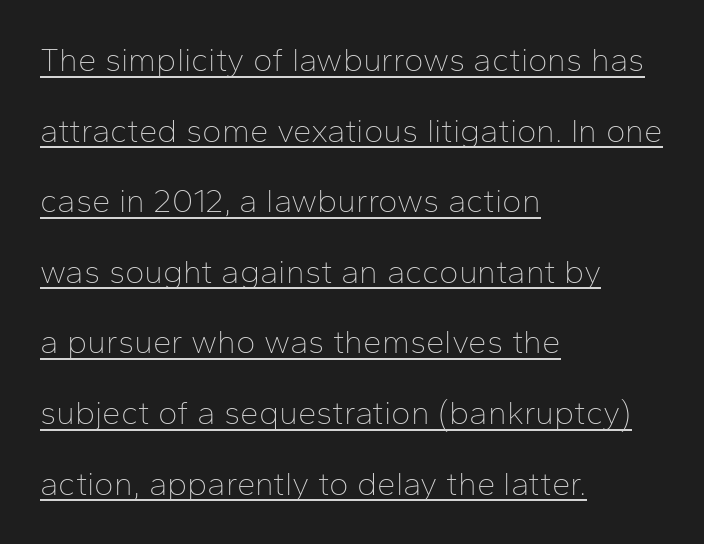
{"serif": "no", "italic": "no", "bold": "no", "weight": "thin", "width": "normal", "stroke_contrast": "low", "x_height": "medium", "monospaced": "no", "underline": "yes", "align": "left", "line_spacing": "loose", "line_spacing_ratio": 2.14, "letter_spacing": "normal", "letter_spacing_em": 0.0, "glyph_px": 33}
